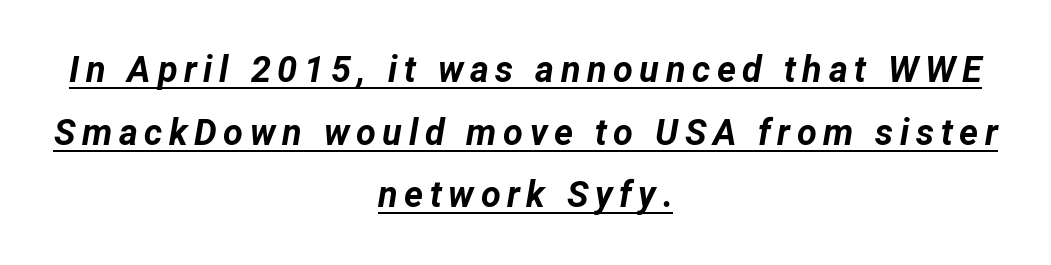
Q: Is the text bold? A: Yes.
Q: Is the text italic (slanted)? A: Yes, it leans right by about 12 degrees.
Q: Is the text underlined? A: Yes.
Q: How is the paragraph aligned? A: Centered.
Q: Width (condensed, normal, or wide)? A: Normal.
Q: Stroke contrast? A: Low.
Q: x-height? A: Medium.
Q: Monospaced? A: No.
